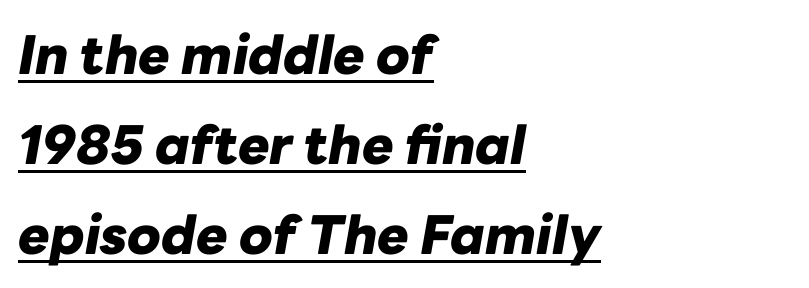
Descenders here cross a horizontal rule under the line. Visually the block forms a straight wall on the left and a jagged coastline on the right. The face used here has the dense, thick strokes of a bold. Character widths vary here, with narrow letters taking less room than wide ones.
